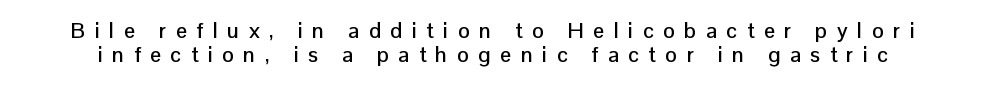
{"italic": "no", "underline": "no", "line_spacing": "tight", "line_spacing_ratio": 1.1, "letter_spacing": "wide", "letter_spacing_em": 0.43, "glyph_px": 22}
